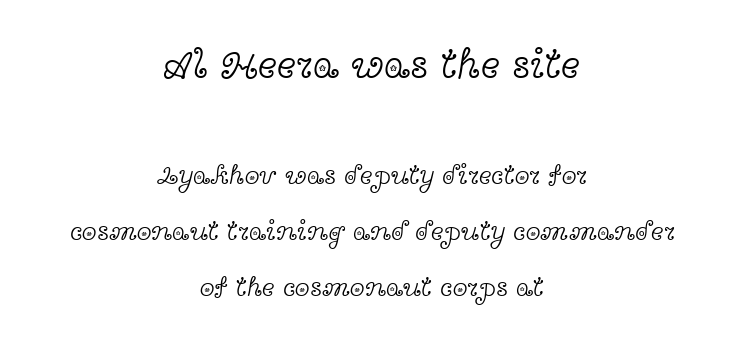
Q: Is the text bold? A: No.
Q: Is the text italic (slanted)? A: Yes.
Q: Is the typeface a serif or a sans-serif typeface? A: Serif.
Q: Is the text underlined? A: No.
Q: How is the paragraph aligned? A: Centered.
Q: Is the spacing between letters normal or unusually wide? A: Normal.
Q: Is the spacing between lines tight, normal or loose? A: Loose.
Q: Which block of text is set in a larger size, the first (top) or the second (bottom)? A: The first (top) one.
Q: Width (condensed, normal, or wide)? A: Wide.
Q: x-height? A: Medium.
Q: Monospaced? A: No.
